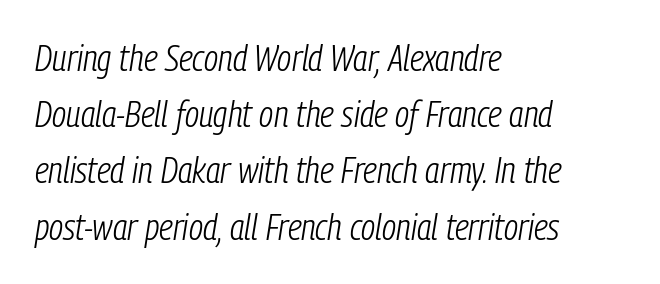
Glance below the letters and you will spot only blank space. Is the type heavy? It reads as light-to-regular instead. Tall strokes in this sample are angled rather than plumb. Regarding leading, the lines here are spaced in the standard way. Nobody touched the tracking dial on this one.
